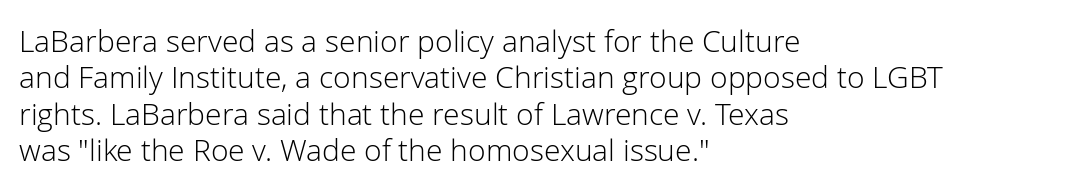
The font family rendered here belongs to the sans-serif group. Rule under the text: the space is simply empty. Think of a printed novel: that variable character pitch is what you see here. Is the block centered? No — it sits flush against the left margin. Compared with typical body copy, the letter spacing here is the same.
